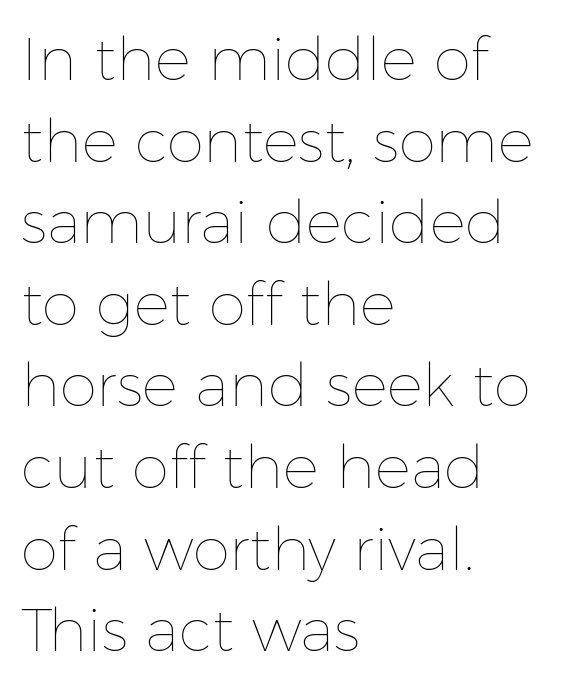
{"italic": "no", "bold": "no", "weight": "thin", "width": "normal", "stroke_contrast": "low", "x_height": "medium", "monospaced": "no", "underline": "no", "align": "left", "line_spacing": "normal", "line_spacing_ratio": 1.36, "letter_spacing": "normal", "letter_spacing_em": 0.0, "glyph_px": 60}
